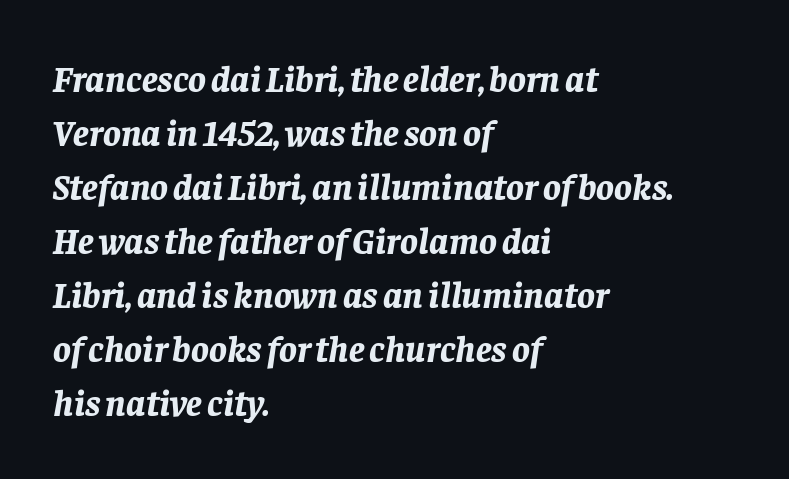
Typographic density is high because the face is bold. Has an underline been added? It has not. The passage shown stacks its lines at a standard gap. You could not count columns in this text — the font is proportionally spaced.
